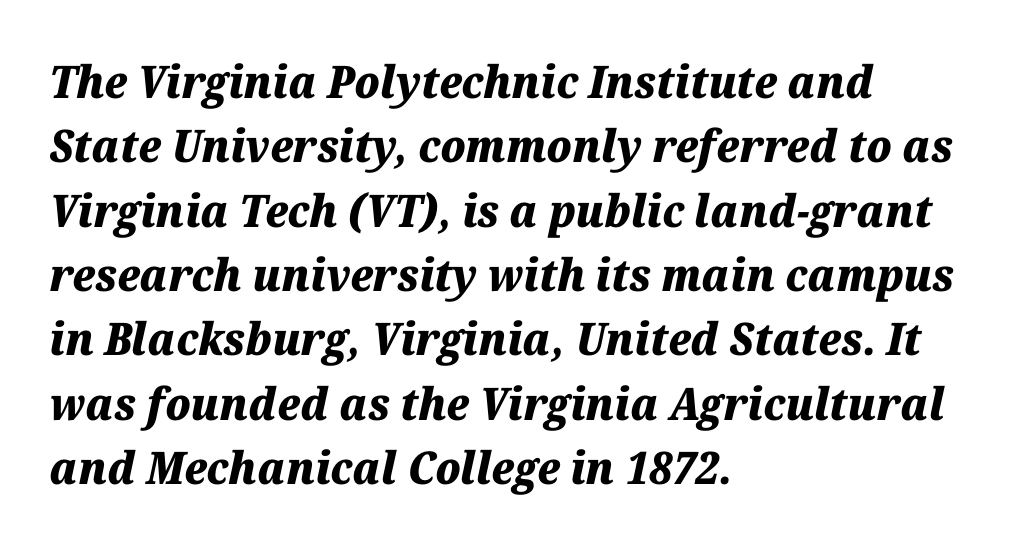
Q: Is the text bold? A: Yes.
Q: Is the text italic (slanted)? A: Yes, it leans right by about 12 degrees.
Q: Is the text underlined? A: No.
Q: How is the paragraph aligned? A: Left-aligned.
Q: Is the spacing between letters normal or unusually wide? A: Normal.
Q: Is the spacing between lines tight, normal or loose? A: Normal.
Q: Width (condensed, normal, or wide)? A: Normal.
Q: Stroke contrast? A: Medium.
Q: x-height? A: Medium.
Q: Monospaced? A: No.
